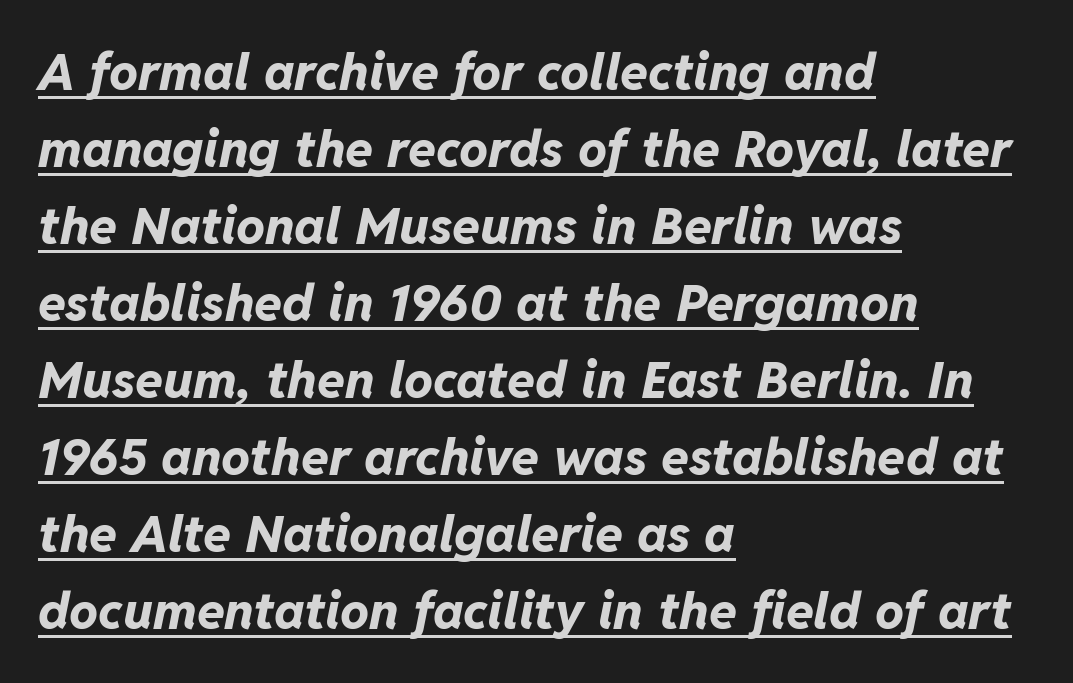
The image shows 51 px bold type, italic (leaning right); set left-aligned, normal line spacing (1.51x), normal letter spacing, underlined; low stroke contrast and a medium x-height.
